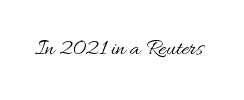
Q: Is the text bold? A: No.
Q: Is the text italic (slanted)? A: Yes.
Q: Is the text underlined? A: No.
Q: Is the spacing between letters normal or unusually wide? A: Normal.
